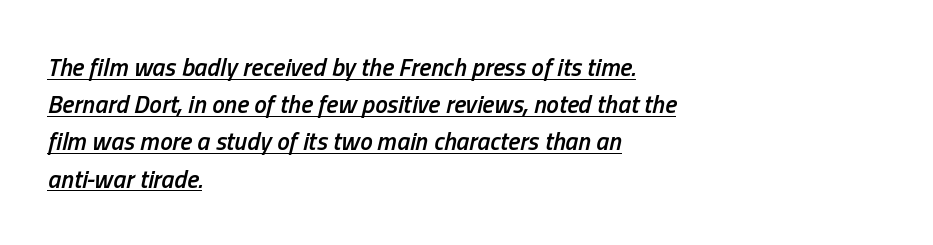
It's the slanting kind of type. Interline gaps are of average width in this sample. Notice how a bar underscores the lettering throughout. Glyph-to-glyph distance matches everyday printed text.
